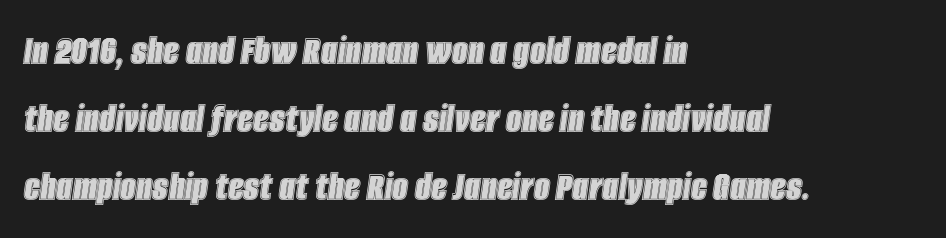
Q: Is the text italic (slanted)? A: Yes, it leans right by about 8 degrees.
Q: Is the text underlined? A: No.
Q: How is the paragraph aligned? A: Left-aligned.
Q: Is the spacing between letters normal or unusually wide? A: Normal.
Q: Is the spacing between lines tight, normal or loose? A: Normal.
Q: Width (condensed, normal, or wide)? A: Condensed.
Q: x-height? A: Large.
Q: Monospaced? A: No.
